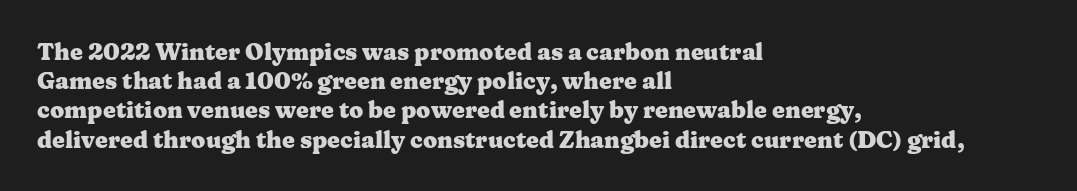
Is the block centered? No — it sits flush against the left margin. Strong, thick strokes mark this as bold type. Plain, unruled lines of type. Nothing unusual about the tracking: characters are spaced as the font intends. When letters stand straight like this, we call the style roman or upright. One glance says typical: line gaps are just what's usual.
